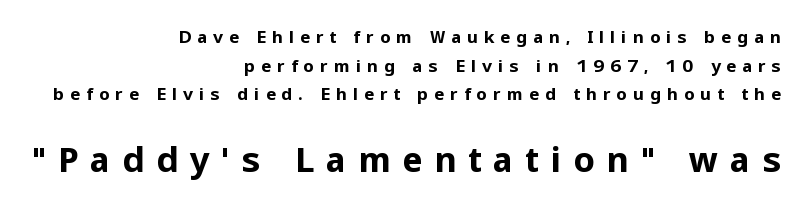
The image shows 34 px bold sans-serif type, upright; set right-aligned, normal line spacing (1.68x), unusually wide letter spacing (+0.34 em), not underlined; the second (bottom) block is 2.0x larger; low stroke contrast and a medium x-height.
